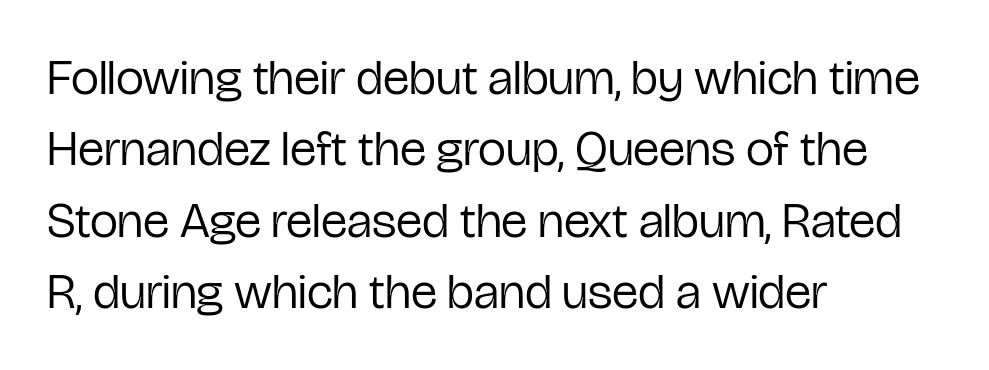
The image shows 50 px regular-weight, condensed sans-serif type, upright; set left-aligned, normal line spacing (1.43x), normal letter spacing, not underlined; low stroke contrast and a medium x-height.
